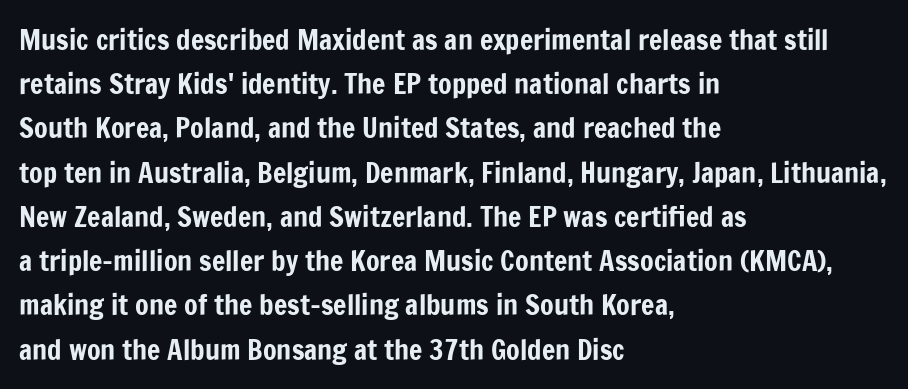
You could not count columns in this text — the font is proportionally spaced. This sample uses an upright cut, with every glyph sitting square on the baseline. Descenders hang freely into open space. The rendering shows plain stroke endings on the letterforms — a sans-serif design.
